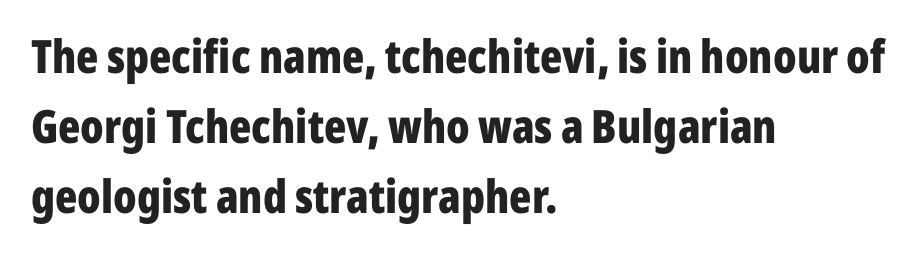
The image shows 46 px bold, condensed sans-serif type, upright; set left-aligned, normal line spacing (1.52x), normal letter spacing, not underlined; low stroke contrast and a medium x-height.
